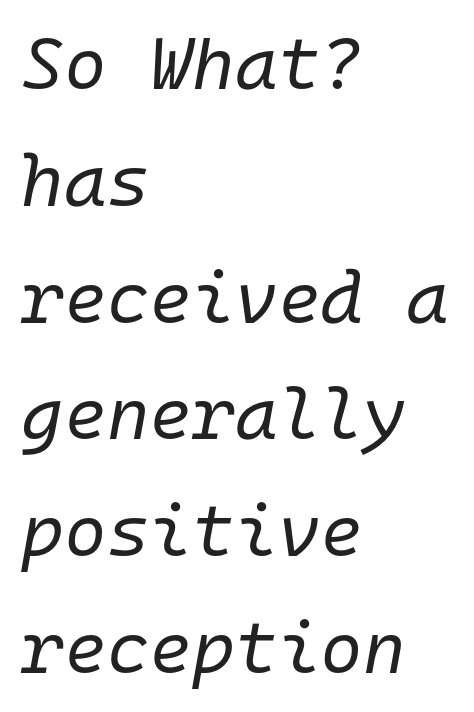
Standard letterfit; no display-style spreading of the glyphs. No extra ink here — the face is not bold. This block has exactly the height ordinary leading produces. The text block is weighted toward the left margin, trailing off unevenly rightward. Designer's note — italics engaged. Check under the words: just untouched page.
